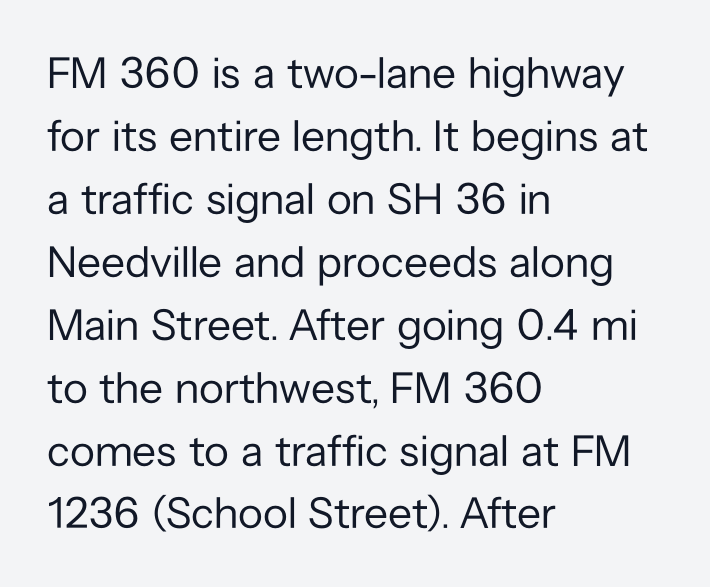
One-word summary of the alignment: left. Vertical spacing — default. A roman cut, with each character standing at attention. You could call the tracking neutral — neither tight nor loose. Do the characters align in a grid? No, the font is proportional.
